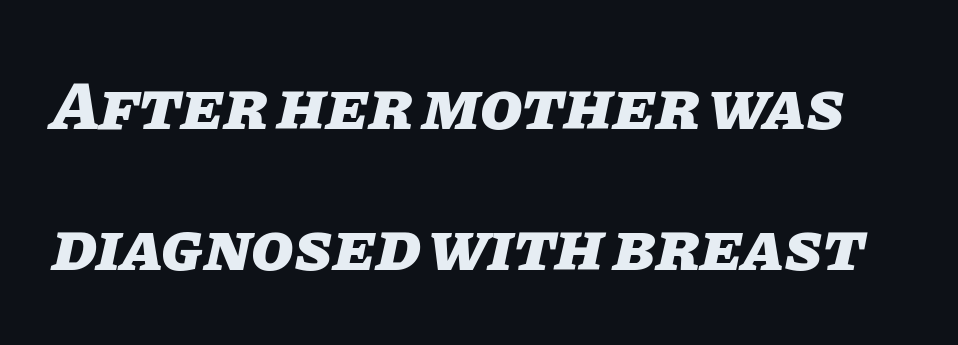
{"italic": "yes", "lean": "right", "slant_degrees": 11, "bold": "yes", "weight": "heavy", "width": "normal", "stroke_contrast": "low", "x_height": "large", "monospaced": "no", "underline": "no", "line_spacing": "loose", "line_spacing_ratio": 2.05, "letter_spacing": "normal", "letter_spacing_em": 0.0, "glyph_px": 69}
